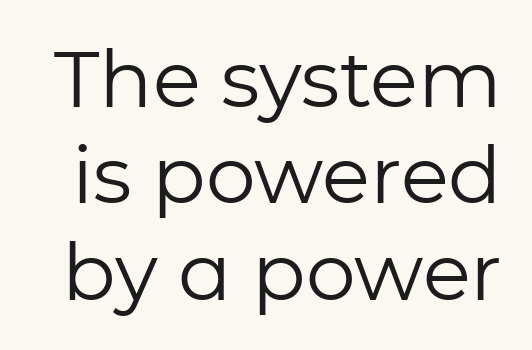
Weight: not bold — regular or lighter. The axis of the letterforms is exactly vertical. Does extra space separate the letters? No, they use regular spacing. Anything drawn beneath the words? Only blank space. Is this a fixed-width face? No — the glyphs have proportional, varying widths.
